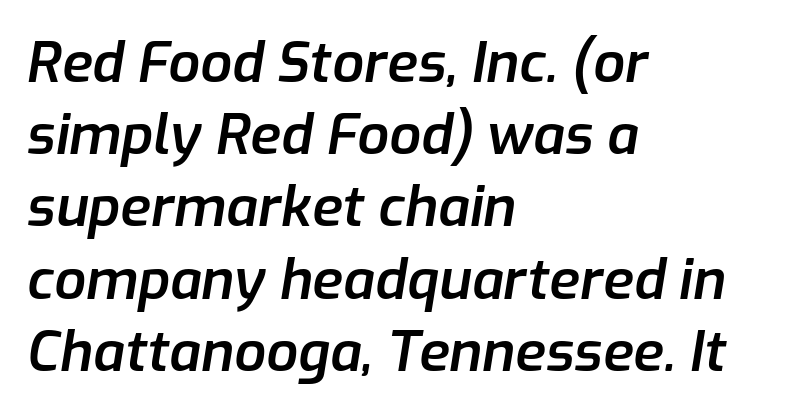
The image shows 56 px semibold type, italic (leaning right); set left-aligned, normal line spacing (1.29x), normal letter spacing, not underlined; low stroke contrast and a medium x-height.
